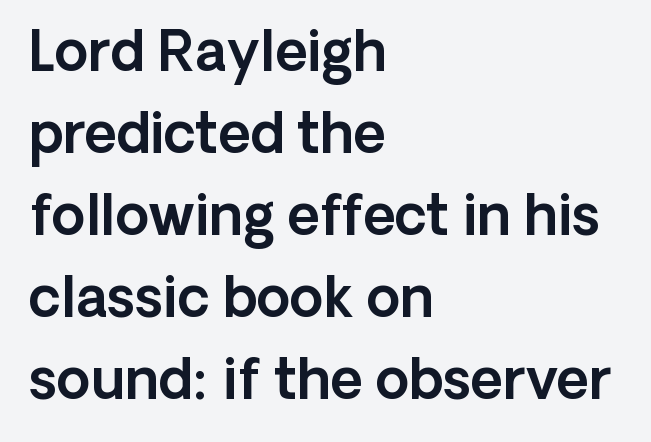
Rows of type keep a routine distance in the vertical direction. Character widths vary here, with narrow letters taking less room than wide ones. Line starts are locked; line ends wander. Each row of text sits above clean, open space. The specimen reads as upright at a glance. The face used here is a sans, in the tradition of grotesques and geometrics.
